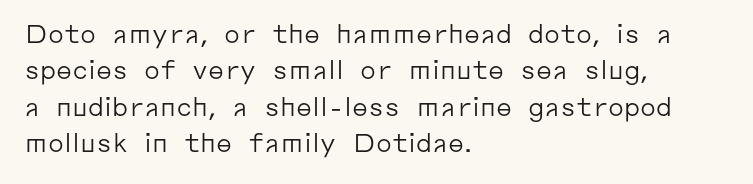
{"italic": "no", "bold": "no", "underline": "no", "align": "left", "line_spacing": "normal", "line_spacing_ratio": 1.46, "letter_spacing": "normal", "letter_spacing_em": 0.0, "glyph_px": 25}
